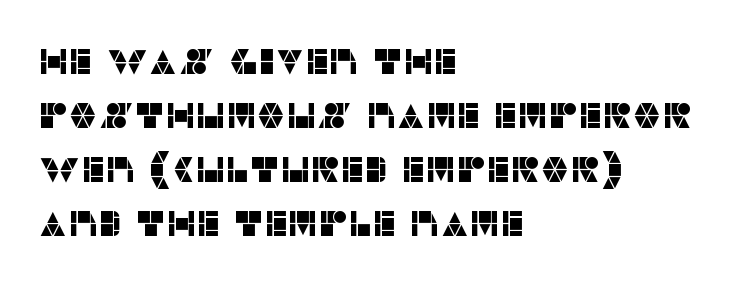
Q: Is the text italic (slanted)? A: No, it is upright.
Q: Is the typeface a serif or a sans-serif typeface? A: Sans-serif.
Q: Is the text underlined? A: No.
Q: How is the paragraph aligned? A: Left-aligned.
Q: Is the spacing between letters normal or unusually wide? A: Normal.
Q: Is the spacing between lines tight, normal or loose? A: Normal.
Q: Width (condensed, normal, or wide)? A: Normal.
Q: Stroke contrast? A: Low.
Q: x-height? A: Large.
Q: Monospaced? A: No.
